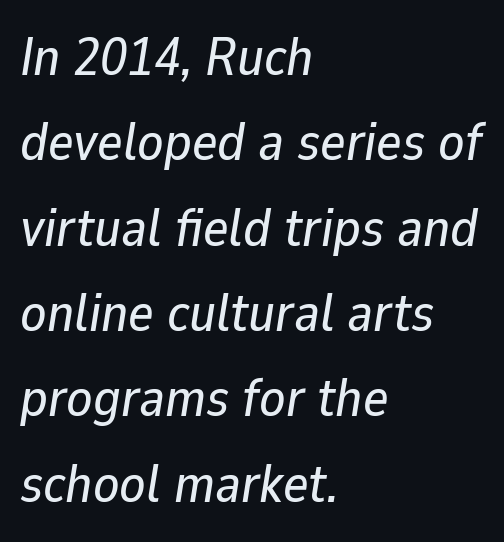
{"italic": "yes", "lean": "right", "slant_degrees": 9, "width": "normal", "stroke_contrast": "low", "x_height": "medium", "monospaced": "no", "underline": "no", "align": "left", "line_spacing": "normal", "line_spacing_ratio": 1.58, "letter_spacing": "normal", "letter_spacing_em": 0.0, "glyph_px": 54}
